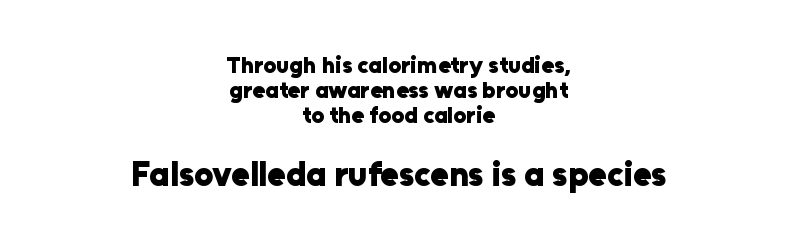
Letterform terminals end flat and unadorned throughout the passage. The rendering positions every line midway between the sides. The face used here appears at its bigger size in the lower chunk. A roman cut, with each character standing at attention. Each glyph is drawn with heavy, bold strokes. Whoever set this chose condensed vertical rhythm over breathing room.
